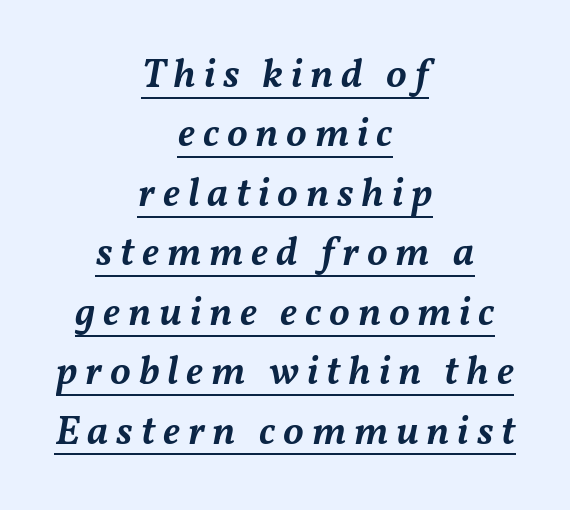
On the weight axis this lands at semibold, roughly 600. Where is the straight margin? There isn't one; the lines are centered. Underlined type. Quick note: interline space is typical.
